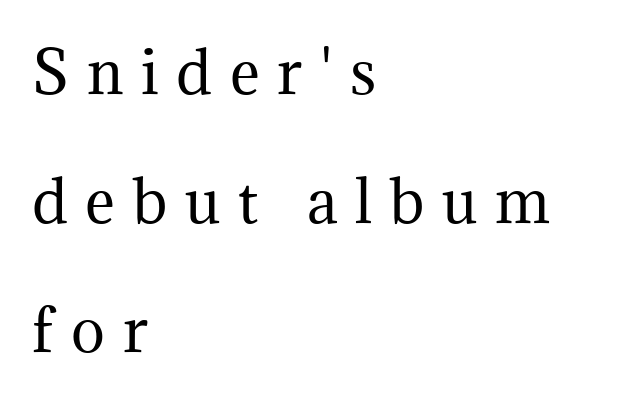
{"serif": "yes", "italic": "no", "bold": "no", "weight": "regular", "width": "normal", "stroke_contrast": "medium", "x_height": "medium", "monospaced": "no", "underline": "no", "align": "left", "line_spacing": "loose", "line_spacing_ratio": 2.26, "letter_spacing": "wide", "letter_spacing_em": 0.31, "glyph_px": 57}
